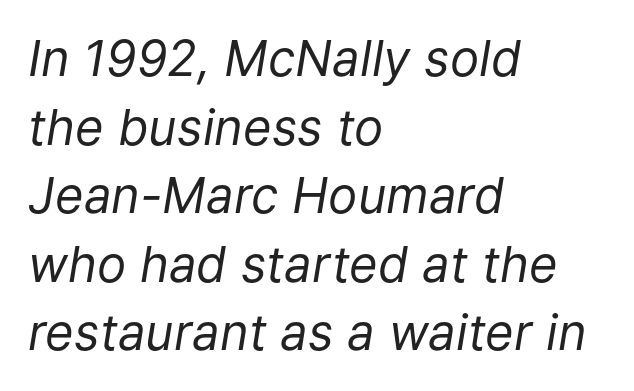
The image shows 49 px regular-weight type, italic (leaning right); set left-aligned, normal line spacing (1.4x), normal letter spacing, not underlined; low stroke contrast and a medium x-height.
